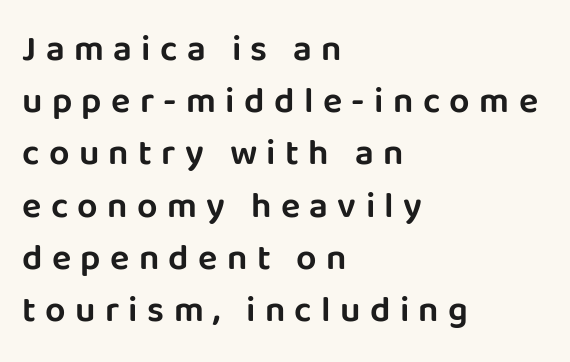
Q: Is the text italic (slanted)? A: No, it is upright.
Q: Is the typeface a serif or a sans-serif typeface? A: Sans-serif.
Q: Is the text underlined? A: No.
Q: How is the paragraph aligned? A: Left-aligned.
Q: Is the spacing between letters normal or unusually wide? A: Unusually wide.
Q: Is the spacing between lines tight, normal or loose? A: Normal.
Q: Width (condensed, normal, or wide)? A: Normal.
Q: Stroke contrast? A: Low.
Q: x-height? A: Large.
Q: Monospaced? A: No.
